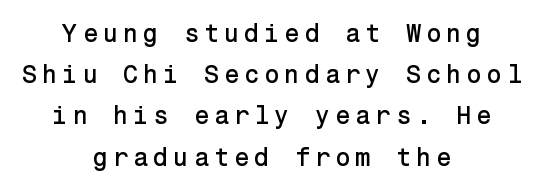
Q: Is the text italic (slanted)? A: No, it is upright.
Q: Is the text underlined? A: No.
Q: How is the paragraph aligned? A: Centered.
Q: Is the spacing between lines tight, normal or loose? A: Normal.
